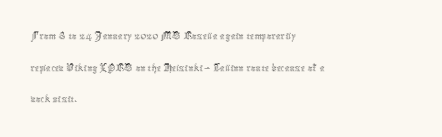
The image shows 24 px text type, upright; set left-aligned, normal line spacing (1.32x), normal letter spacing, not underlined.
